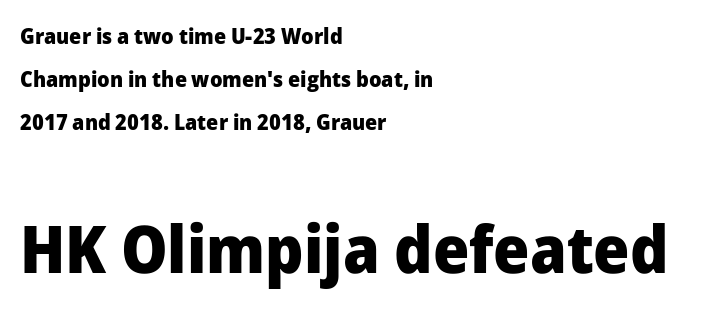
Leftover space on each line is placed entirely after the last word. Glyph-to-glyph distance matches everyday printed text. A typesetter would label this face a sans. Posture: straight, roman, zero tilt. Type size steps up from the first block to the second. Summary of weight: heavy, a full bold.
